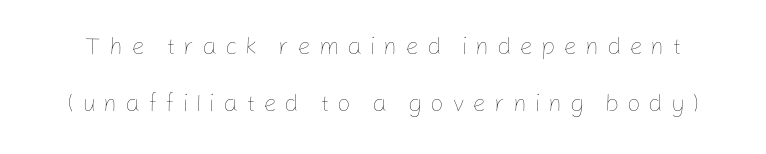
The image shows 24 px text type, upright; set loose line spacing (2.37x), unusually wide letter spacing (+0.32 em), not underlined.
